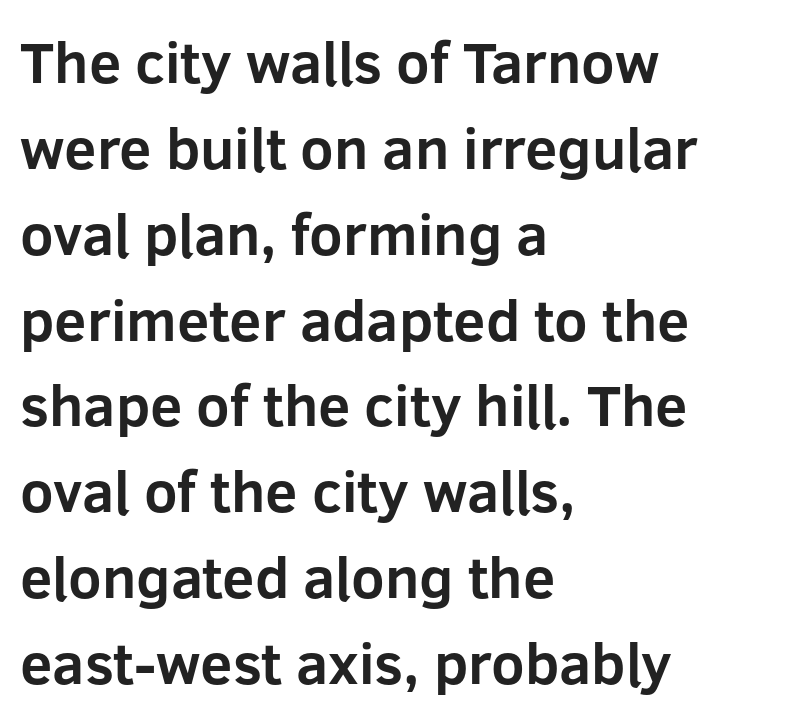
The image shows 58 px bold sans-serif type, upright; set left-aligned, normal line spacing (1.48x), normal letter spacing, not underlined; low stroke contrast and a medium x-height.
